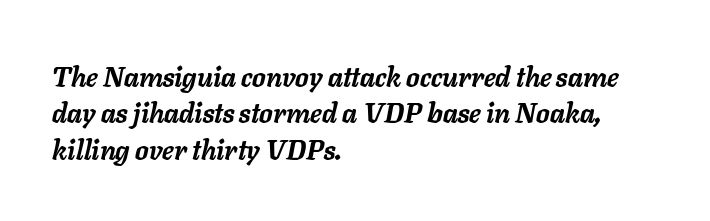
{"italic": "yes", "lean": "right", "slant_degrees": 11, "bold": "yes", "underline": "no", "align": "left", "line_spacing": "normal", "line_spacing_ratio": 1.35, "letter_spacing": "normal", "letter_spacing_em": 0.0, "glyph_px": 27}
